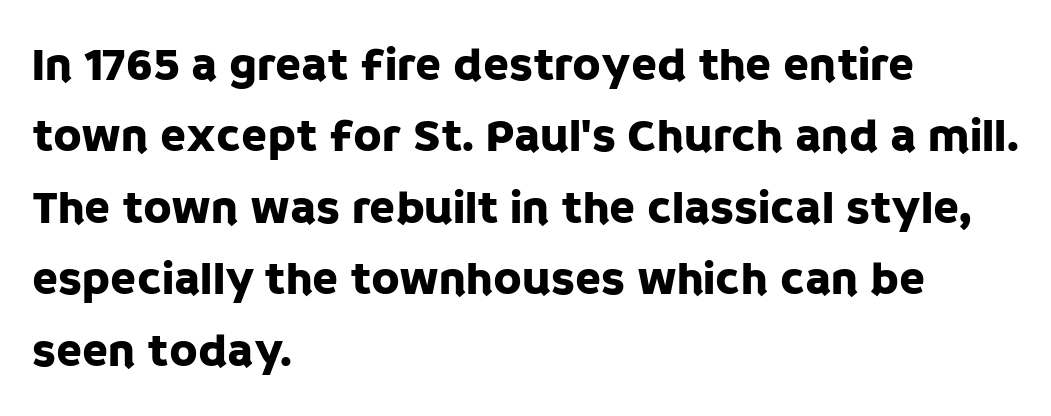
Honestly, the row spacing looks completely unremarkable. Nothing unusual about the tracking: characters are spaced as the font intends. The face used here is proportionally spaced, like ordinary book or web type. Quick note: underline off. The typeface chosen for these lines omits serifs.
